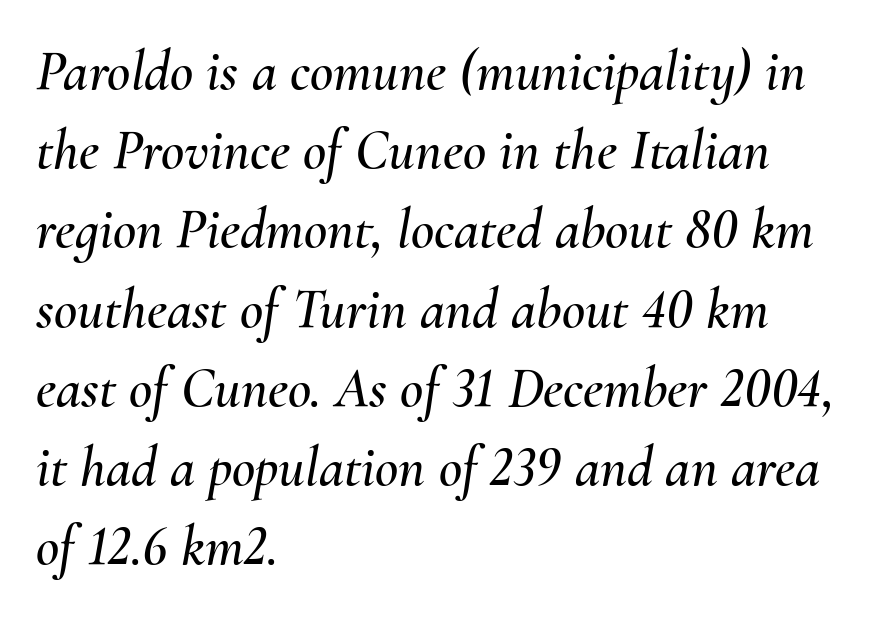
Q: Is the text italic (slanted)? A: Yes, it leans right by about 10 degrees.
Q: Is the text underlined? A: No.
Q: How is the paragraph aligned? A: Left-aligned.
Q: Is the spacing between letters normal or unusually wide? A: Normal.
Q: Is the spacing between lines tight, normal or loose? A: Normal.
Q: Width (condensed, normal, or wide)? A: Normal.
Q: Stroke contrast? A: Medium.
Q: x-height? A: Small.
Q: Monospaced? A: No.
